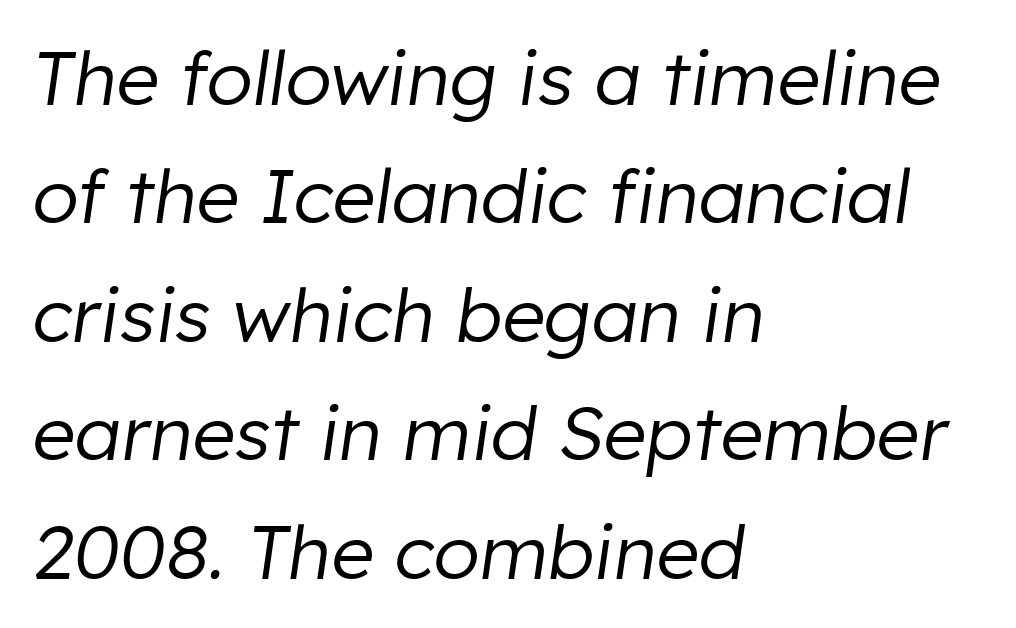
{"italic": "yes", "lean": "right", "slant_degrees": 8, "bold": "no", "weight": "regular", "width": "normal", "stroke_contrast": "low", "x_height": "medium", "monospaced": "no", "underline": "no", "align": "left", "line_spacing": "normal", "line_spacing_ratio": 1.58, "letter_spacing": "normal", "letter_spacing_em": 0.0, "glyph_px": 75}
